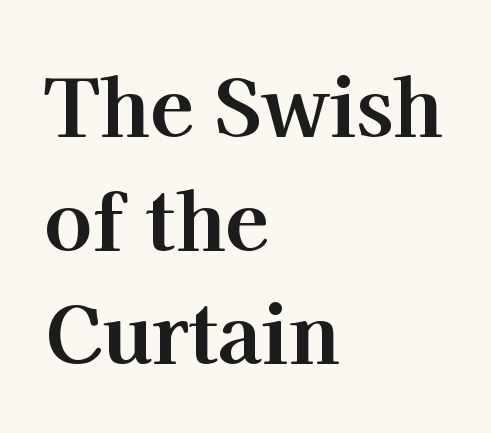
{"serif": "yes", "italic": "no", "bold": "yes", "weight": "bold", "width": "normal", "stroke_contrast": "high", "x_height": "medium", "monospaced": "no", "underline": "no", "align": "left", "line_spacing": "normal", "line_spacing_ratio": 1.42, "letter_spacing": "normal", "letter_spacing_em": 0.0, "glyph_px": 80}
